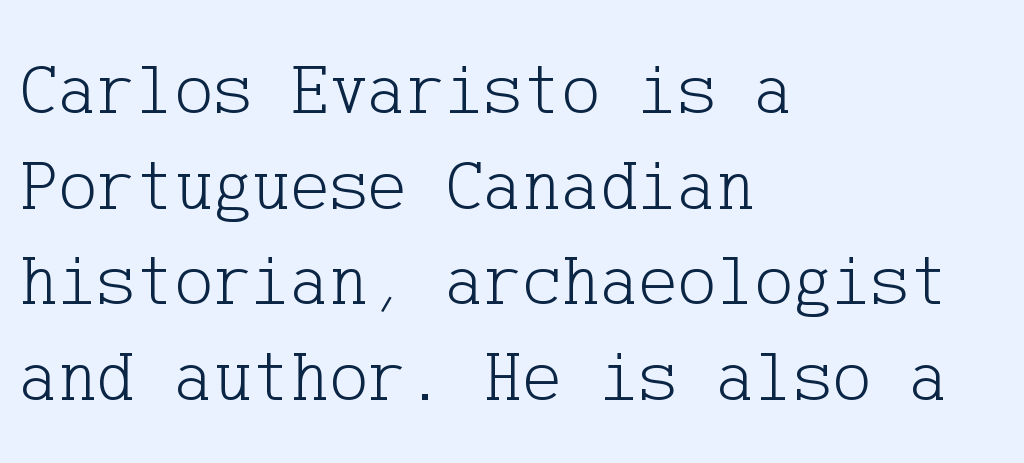
{"serif": "yes", "italic": "no", "bold": "no", "weight": "light", "width": "normal", "stroke_contrast": "low", "x_height": "medium", "underline": "no", "align": "left", "line_spacing": "normal", "line_spacing_ratio": 1.31, "letter_spacing": "normal", "letter_spacing_em": 0.0, "glyph_px": 73}
